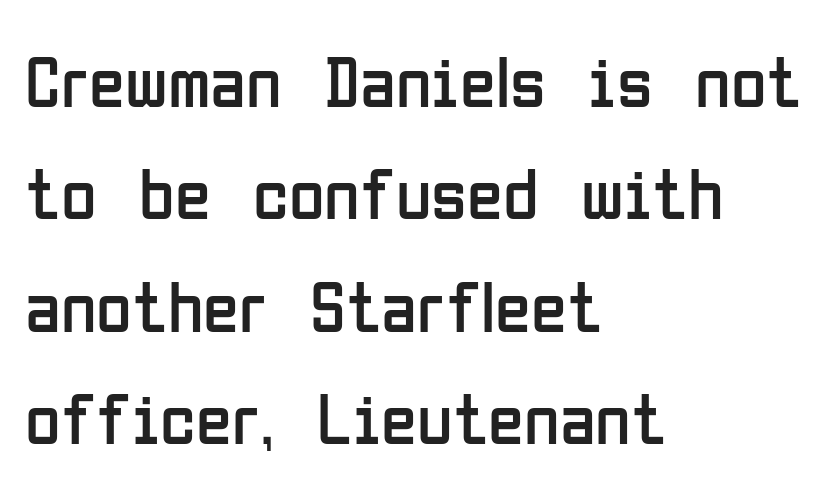
Q: Is the text bold? A: No.
Q: Is the text italic (slanted)? A: No, it is upright.
Q: Is the typeface a serif or a sans-serif typeface? A: Sans-serif.
Q: Is the text underlined? A: No.
Q: How is the paragraph aligned? A: Left-aligned.
Q: Is the spacing between letters normal or unusually wide? A: Normal.
Q: Is the spacing between lines tight, normal or loose? A: Normal.
Q: Width (condensed, normal, or wide)? A: Condensed.
Q: Stroke contrast? A: Low.
Q: x-height? A: Medium.
Q: Monospaced? A: No.
